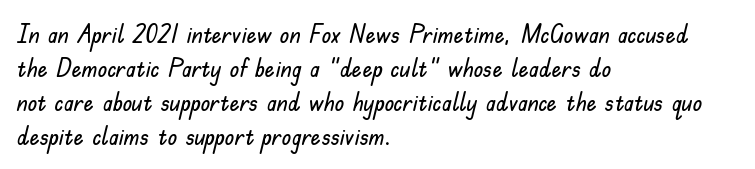
Line beginnings align vertically; line endings do not. Quick note: underline off. Nobody touched the tracking dial on this one. Leading matches the norm, producing a regular column.
